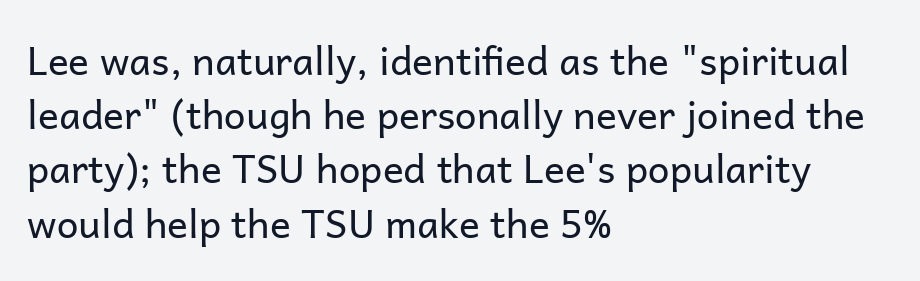
Q: Is the text bold? A: No.
Q: Is the text italic (slanted)? A: No, it is upright.
Q: Is the typeface a serif or a sans-serif typeface? A: Sans-serif.
Q: Is the text underlined? A: No.
Q: How is the paragraph aligned? A: Left-aligned.
Q: Is the spacing between letters normal or unusually wide? A: Normal.
Q: Is the spacing between lines tight, normal or loose? A: Normal.
Q: Width (condensed, normal, or wide)? A: Normal.
Q: Stroke contrast? A: Low.
Q: x-height? A: Medium.
Q: Monospaced? A: No.
